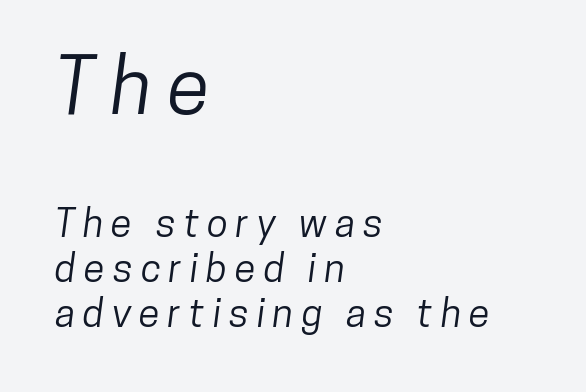
Q: Is the typeface a serif or a sans-serif typeface? A: Sans-serif.
Q: Is the text underlined? A: No.
Q: How is the paragraph aligned? A: Left-aligned.
Q: Is the spacing between letters normal or unusually wide? A: Unusually wide.
Q: Is the spacing between lines tight, normal or loose? A: Tight.
Q: Which block of text is set in a larger size, the first (top) or the second (bottom)? A: The first (top) one.
Q: Width (condensed, normal, or wide)? A: Condensed.
Q: Stroke contrast? A: Low.
Q: x-height? A: Medium.
Q: Monospaced? A: No.
